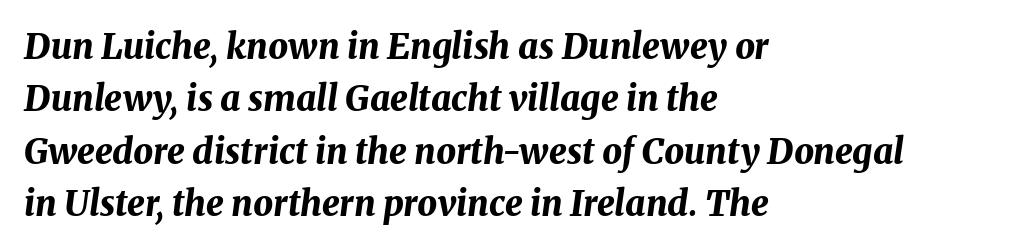
Does extra space separate the letters? No, they use regular spacing. Alignment: flush left. The passage shown is typed in a proportional face where columns would drift. The space between consecutive lines is moderate. Observe the lean: these are italic letterforms. In terms of weight, the rendering is a true, heavy bold.
